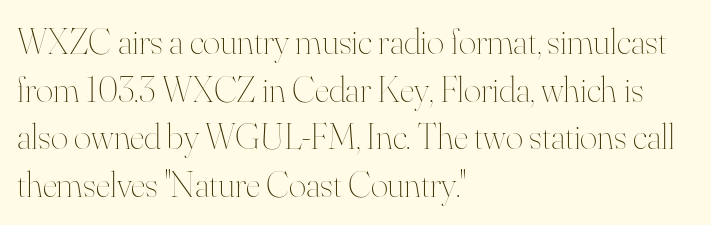
Q: Is the text bold? A: No.
Q: Is the text italic (slanted)? A: No, it is upright.
Q: Is the text underlined? A: No.
Q: How is the paragraph aligned? A: Left-aligned.
Q: Is the spacing between letters normal or unusually wide? A: Normal.
Q: Is the spacing between lines tight, normal or loose? A: Normal.
Q: Width (condensed, normal, or wide)? A: Normal.
Q: Stroke contrast? A: High.
Q: x-height? A: Small.
Q: Monospaced? A: No.
